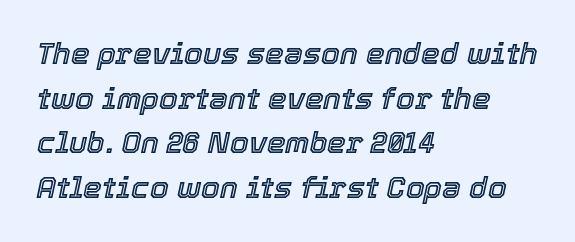
Alignment: flush left. The letters advance in unequal steps, a hallmark of proportional type. The typography opts for an oblique posture over an upright one. Quick note: interline space is typical. In terms of letterspacing, this is plain default setting. Has an underline been added? It has not.
